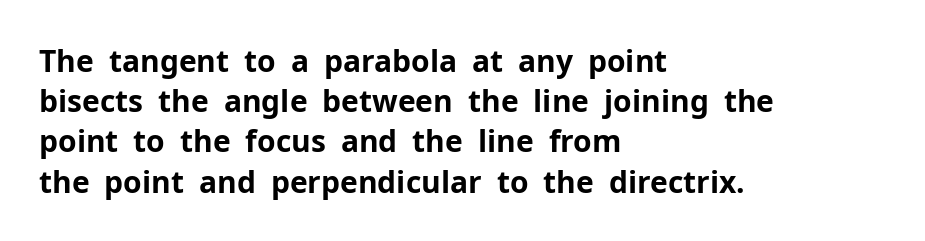
The typesetter chose a ragged-right arrangement here. You'd pick this weight for a headline — it's a proper bold. Decoration check: the copy has no underline. In terms of leading, this rendering sits right in the middle. The letters sit at their default tracking, neither squeezed nor spread. Proportional: the letters do not fall into vertical columns.
